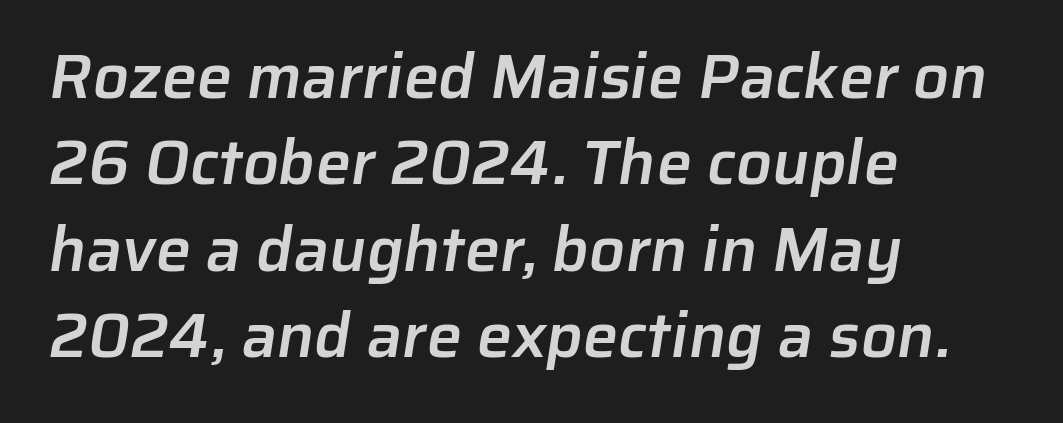
The text block is weighted toward the left margin, trailing off unevenly rightward. Honestly, the letter spacing is just normal — you wouldn't notice it. Weight: semibold (demi). Each letter keeps its own natural width here, so spacing adapts to shape. Unmarked baselines from the first word to the last.
